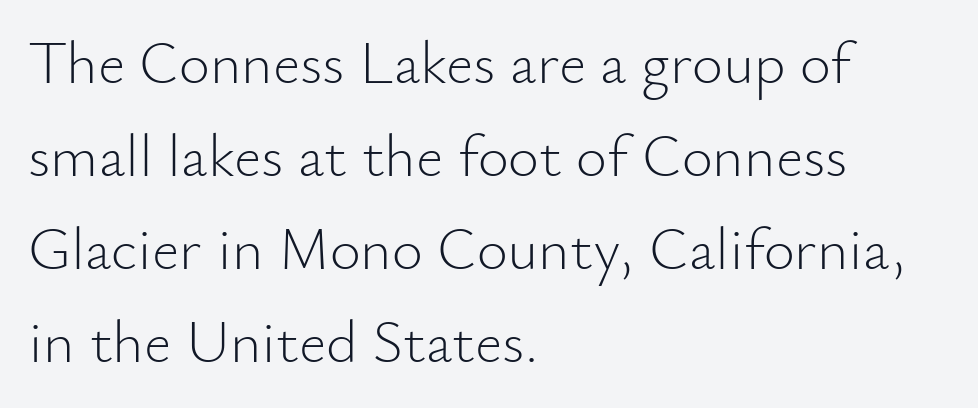
The face used here is proportionally spaced, like ordinary book or web type. No extra tracking has been applied to these lines. Decoration check: the copy has no underline. Vertical spacing — default.
